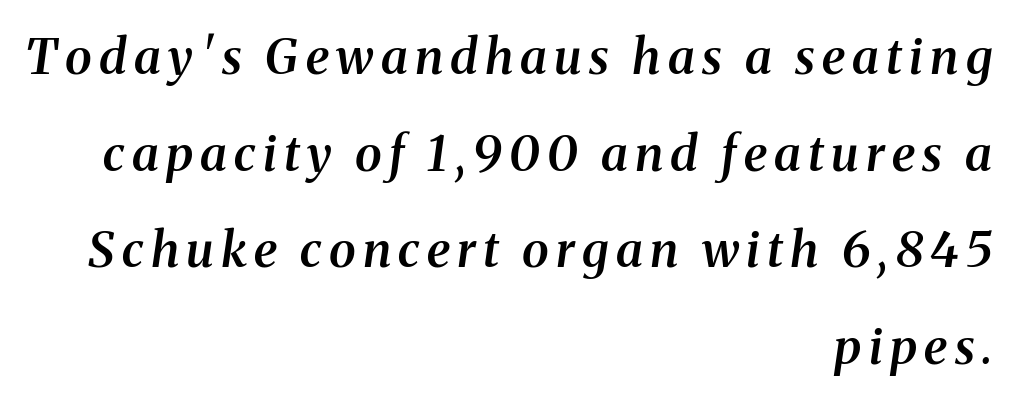
Q: Is the text bold? A: Semi-bold.
Q: Is the text italic (slanted)? A: Yes, it leans right by about 8 degrees.
Q: Is the typeface a serif or a sans-serif typeface? A: Serif.
Q: Is the text underlined? A: No.
Q: How is the paragraph aligned? A: Right-aligned.
Q: Is the spacing between lines tight, normal or loose? A: Loose.
Q: Width (condensed, normal, or wide)? A: Normal.
Q: Stroke contrast? A: Medium.
Q: x-height? A: Medium.
Q: Monospaced? A: No.
